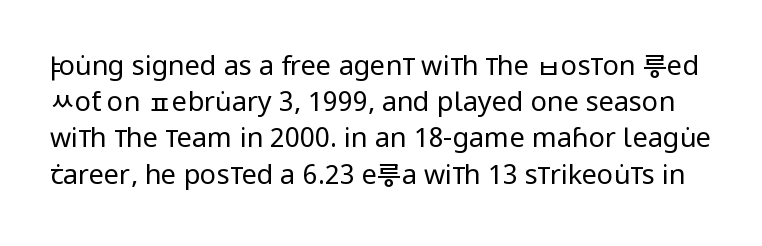
{"italic": "no", "bold": "no", "underline": "no", "line_spacing": "normal", "line_spacing_ratio": 1.34, "letter_spacing": "normal", "letter_spacing_em": 0.0, "glyph_px": 27}
